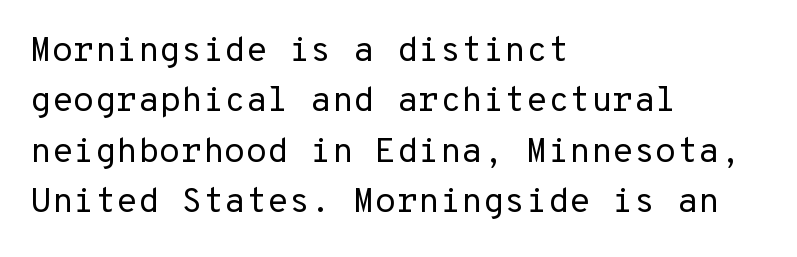
{"serif": "no", "italic": "no", "bold": "no", "weight": "regular", "width": "normal", "stroke_contrast": "low", "x_height": "medium", "underline": "no", "align": "left", "line_spacing": "normal", "line_spacing_ratio": 1.44, "letter_spacing": "normal", "letter_spacing_em": 0.0, "glyph_px": 35}
